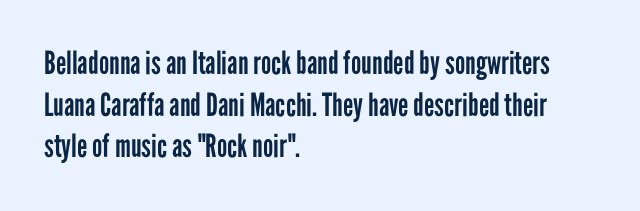
The image shows 32 px regular-weight, condensed sans-serif type, upright; set left-aligned, normal line spacing (1.3x), normal letter spacing, not underlined; low stroke contrast and a medium x-height.
